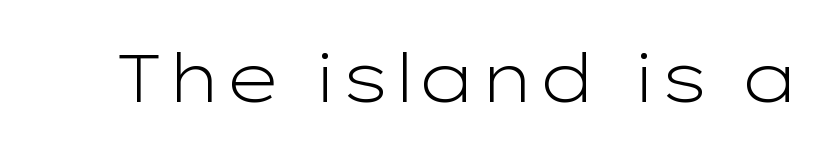
The image shows 68 px light, wide sans-serif type, upright; set normal letter spacing, not underlined; low stroke contrast and a medium x-height.
